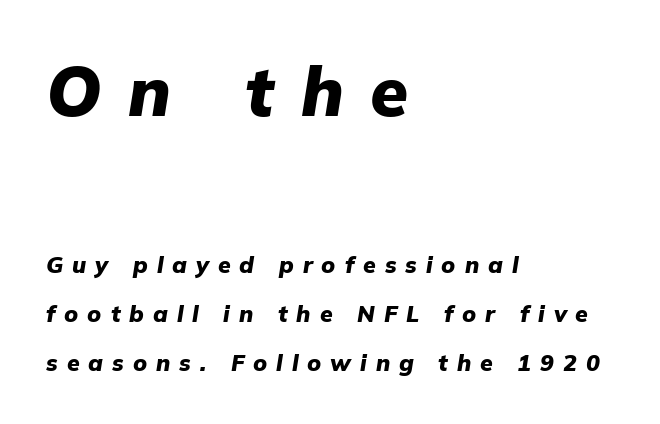
{"italic": "yes", "lean": "right", "slant_degrees": 9, "bold": "yes", "weight": "heavy", "width": "normal", "stroke_contrast": "low", "x_height": "medium", "monospaced": "no", "underline": "no", "align": "left", "line_spacing": "loose", "line_spacing_ratio": 2.14, "letter_spacing": "wide", "letter_spacing_em": 0.39, "larger_block": "first", "size_ratio": 3.0, "glyph_px": 69}
